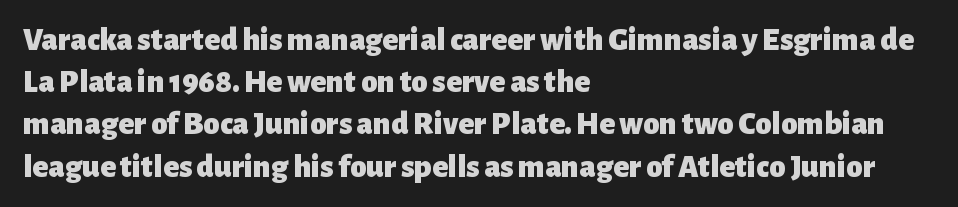
What stands out about the letter spacing? Nothing — it is the standard amount. Grotesque or geometric, the face here clearly has no serifs. On the weight axis this lands at bold, roughly 700. Each letter keeps its own natural width here, so spacing adapts to shape.
